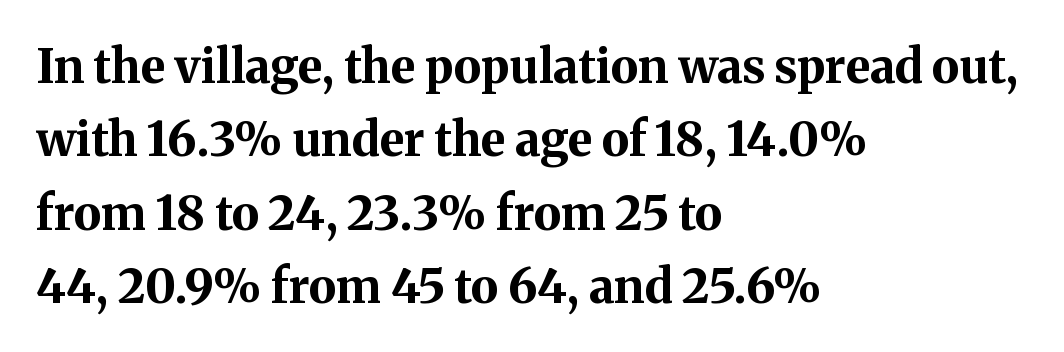
Q: Is the text bold? A: Yes.
Q: Is the text italic (slanted)? A: No, it is upright.
Q: Is the typeface a serif or a sans-serif typeface? A: Serif.
Q: Is the text underlined? A: No.
Q: How is the paragraph aligned? A: Left-aligned.
Q: Is the spacing between letters normal or unusually wide? A: Normal.
Q: Is the spacing between lines tight, normal or loose? A: Normal.
Q: Width (condensed, normal, or wide)? A: Normal.
Q: Stroke contrast? A: Medium.
Q: x-height? A: Medium.
Q: Monospaced? A: No.
